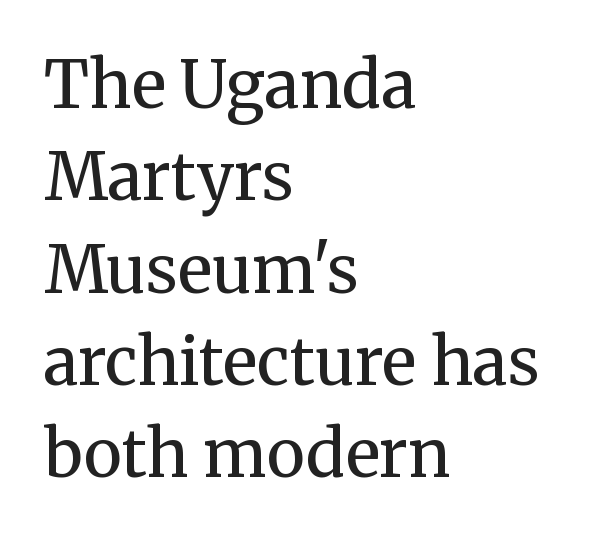
Q: Is the text bold? A: No.
Q: Is the text italic (slanted)? A: No, it is upright.
Q: Is the typeface a serif or a sans-serif typeface? A: Serif.
Q: Is the text underlined? A: No.
Q: How is the paragraph aligned? A: Left-aligned.
Q: Is the spacing between letters normal or unusually wide? A: Normal.
Q: Is the spacing between lines tight, normal or loose? A: Normal.
Q: Width (condensed, normal, or wide)? A: Normal.
Q: Stroke contrast? A: Medium.
Q: x-height? A: Medium.
Q: Monospaced? A: No.
